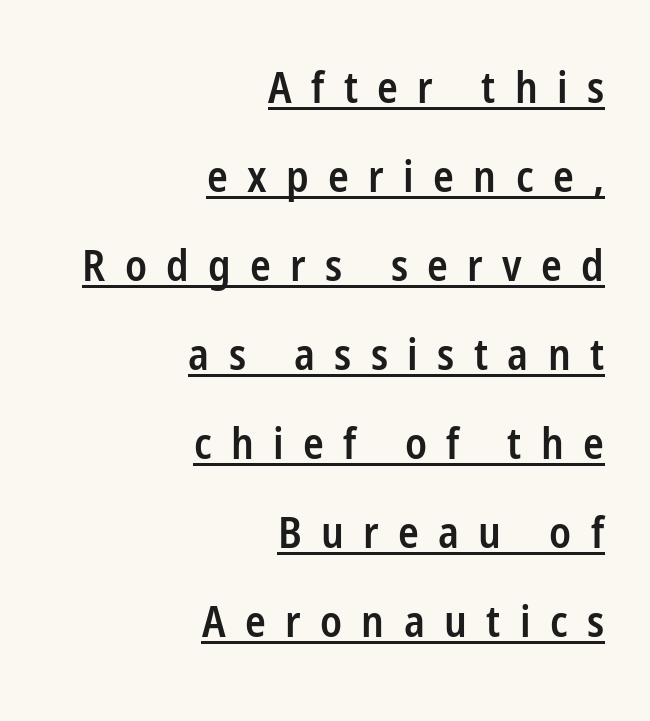
Q: Is the text bold? A: Semi-bold.
Q: Is the text italic (slanted)? A: No, it is upright.
Q: Is the typeface a serif or a sans-serif typeface? A: Sans-serif.
Q: Is the text underlined? A: Yes.
Q: How is the paragraph aligned? A: Right-aligned.
Q: Is the spacing between letters normal or unusually wide? A: Unusually wide.
Q: Is the spacing between lines tight, normal or loose? A: Loose.
Q: Width (condensed, normal, or wide)? A: Condensed.
Q: Stroke contrast? A: Low.
Q: x-height? A: Medium.
Q: Monospaced? A: No.
